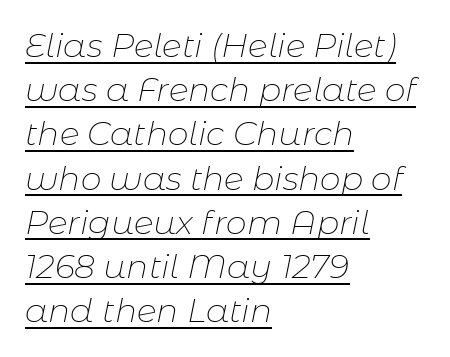
Standard letterfit; no display-style spreading of the glyphs. Here the designer chose a conventional face with non-uniform glyph widths. Quick note: interline space is typical. If you drew a line through each stem, it would be angled. The font is comparable to plain body text, perhaps lighter.
